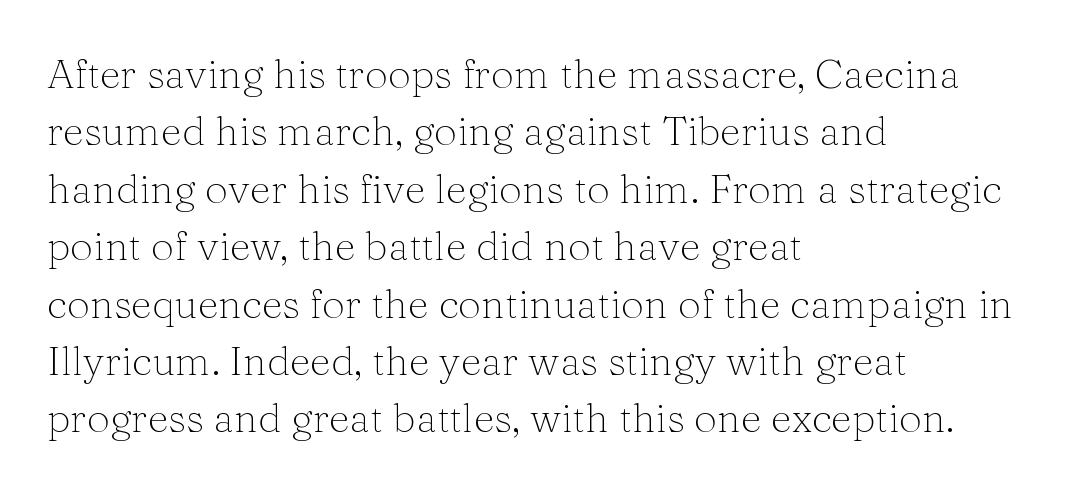
The image shows 41 px light serif type, upright; set left-aligned, normal line spacing (1.4x), normal letter spacing, not underlined; medium stroke contrast and a medium x-height.
